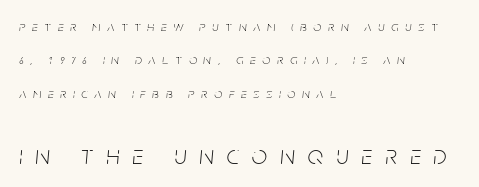
Whoever set this made the second block the dominant, larger element. The paragraph has a hard left edge and a soft right edge. Line spacing here is loose. The area under the type is left untouched. These glyphs show unthickened strokes, regular width or finer.
